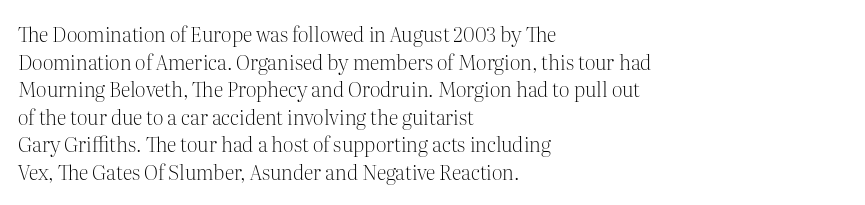
This rendering leaves character spacing at its baseline value. These lines stack with their left ends in a neat column. Reading down the column, the eye jumps a familiar distance to each next line. Stroke mass is kept to a normal reading level or below. Unlike italic type, these characters show no tilt at all. No word sits above an underline.
